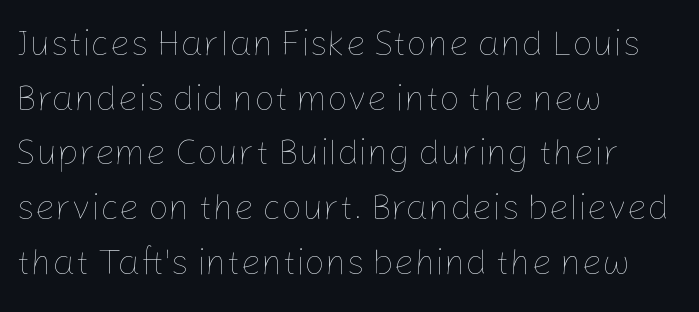
{"italic": "no", "bold": "no", "weight": "thin", "width": "normal", "stroke_contrast": "low", "x_height": "medium", "monospaced": "no", "underline": "no", "align": "left", "line_spacing": "normal", "line_spacing_ratio": 1.52, "letter_spacing": "normal", "letter_spacing_em": 0.0, "glyph_px": 36}
